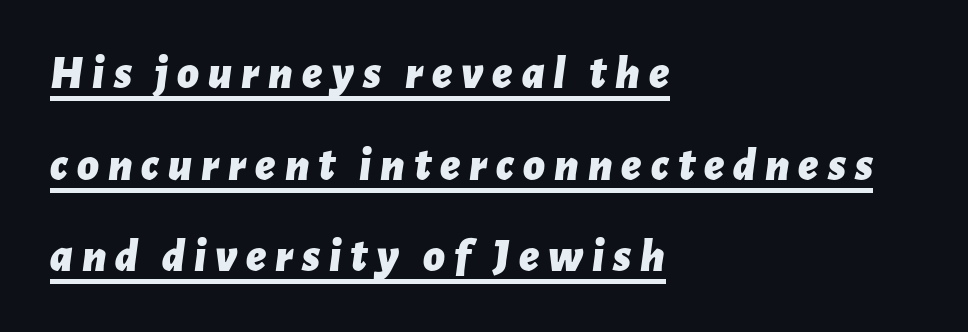
{"italic": "yes", "lean": "right", "slant_degrees": 7, "bold": "yes", "weight": "bold", "width": "normal", "stroke_contrast": "low", "x_height": "medium", "monospaced": "no", "underline": "yes", "align": "left", "line_spacing": "loose", "line_spacing_ratio": 1.95, "glyph_px": 47}
